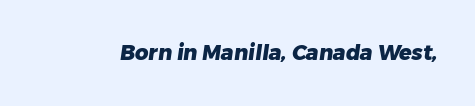
The image shows 21 px bold type; set normal letter spacing, not underlined.
